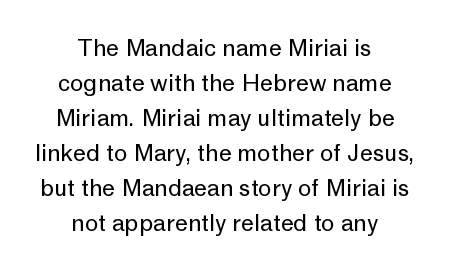
The image shows 23 px text type, upright; set centered, normal line spacing (1.52x), normal letter spacing, not underlined.
